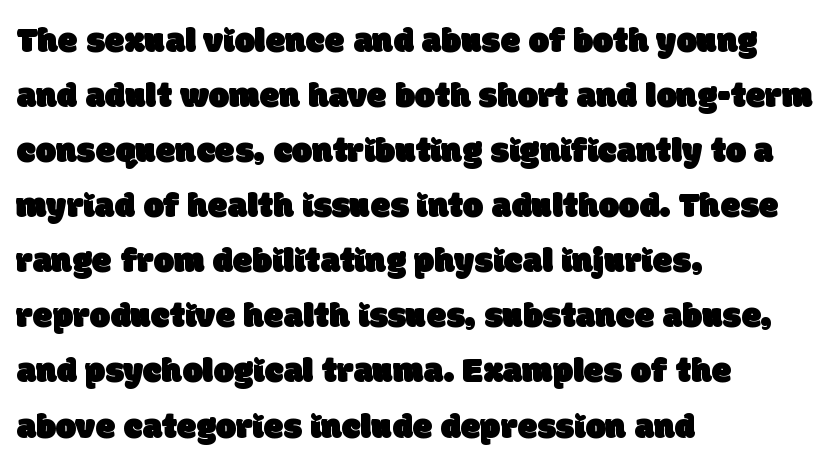
Which margin do the lines hug? The left one — the right edge is uneven. The letters advance in unequal steps, a hallmark of proportional type. Honestly, there is no underline to notice here at all. In terms of leading, this rendering sits right in the middle. The passage shown has conventional tracking throughout.
